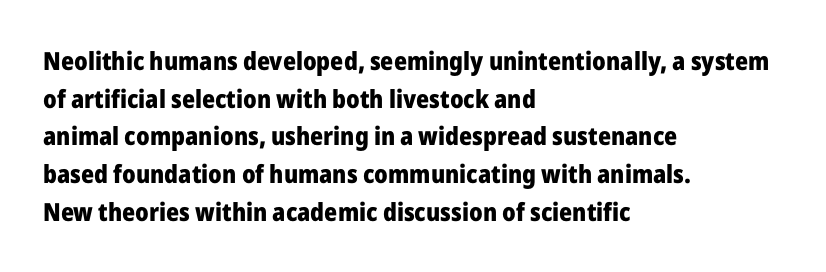
Q: Is the text bold? A: Yes.
Q: Is the text italic (slanted)? A: No, it is upright.
Q: Is the text underlined? A: No.
Q: How is the paragraph aligned? A: Left-aligned.
Q: Is the spacing between letters normal or unusually wide? A: Normal.
Q: Is the spacing between lines tight, normal or loose? A: Normal.
